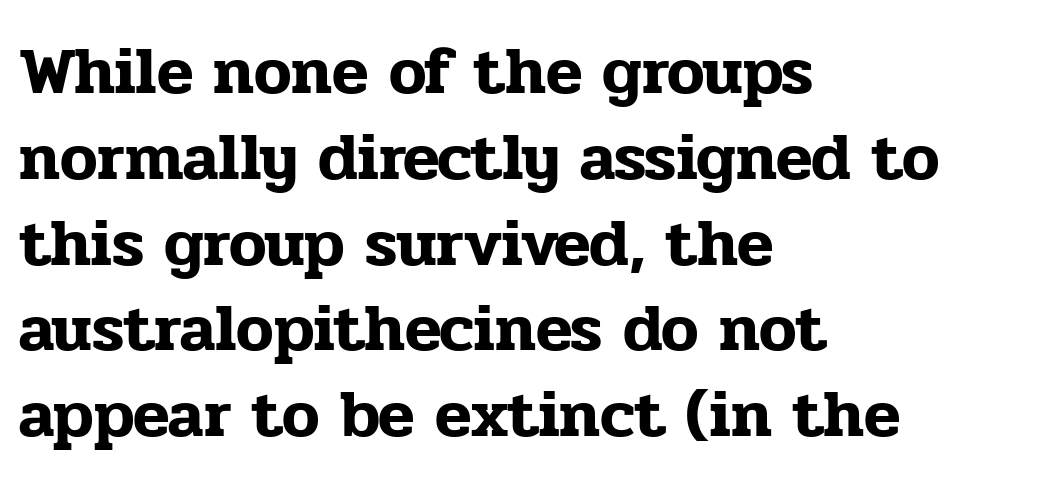
Q: Is the text italic (slanted)? A: No, it is upright.
Q: Is the typeface a serif or a sans-serif typeface? A: Serif.
Q: Is the text underlined? A: No.
Q: How is the paragraph aligned? A: Left-aligned.
Q: Is the spacing between letters normal or unusually wide? A: Normal.
Q: Is the spacing between lines tight, normal or loose? A: Normal.
Q: Width (condensed, normal, or wide)? A: Normal.
Q: Stroke contrast? A: Low.
Q: x-height? A: Medium.
Q: Monospaced? A: No.
